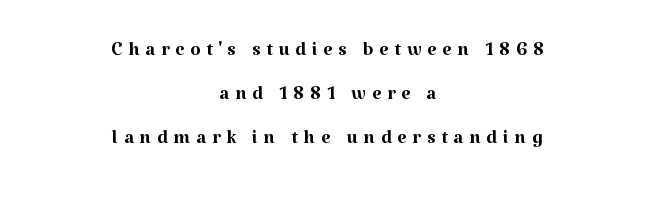
The image shows 27 px text type, upright; set centered, normal line spacing (1.63x), unusually wide letter spacing (+0.21 em), not underlined.
